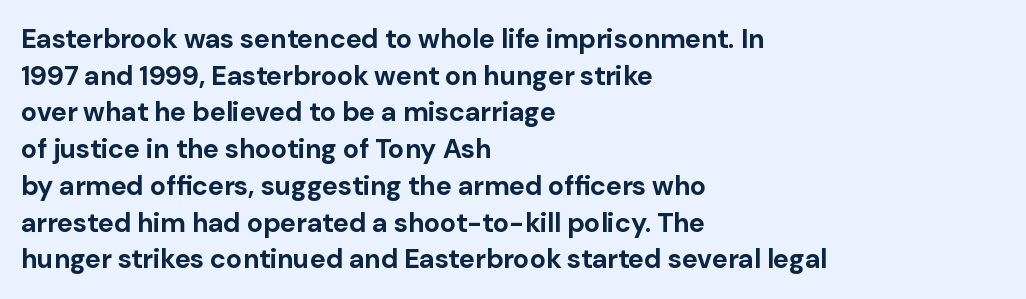
The image shows 27 px bold type, upright; set left-aligned, normal line spacing (1.36x), normal letter spacing, not underlined.
